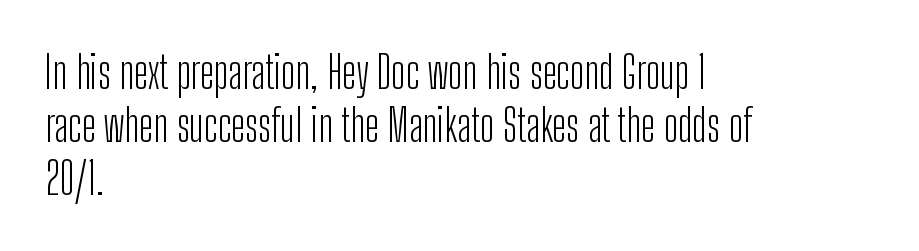
The image shows 44 px light, condensed sans-serif type, upright; set left-aligned, line spacing 1.21x, normal letter spacing, not underlined; low stroke contrast and a medium x-height.
